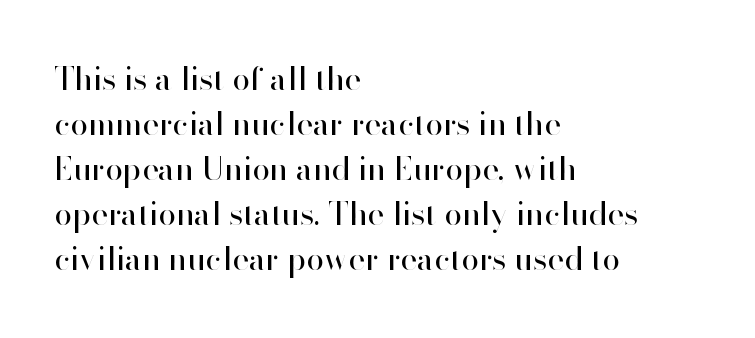
The image shows 32 px regular-weight sans-serif type, upright; set left-aligned, normal line spacing (1.41x), normal letter spacing, not underlined; high stroke contrast and a small x-height.
